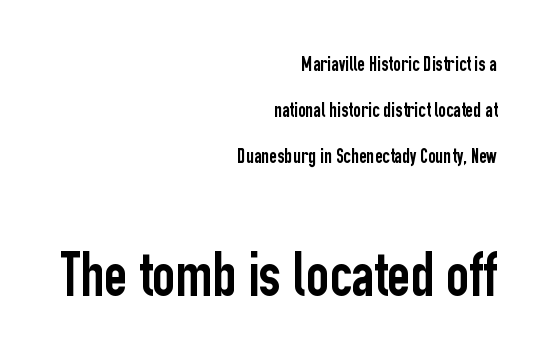
Q: Is the text italic (slanted)? A: No, it is upright.
Q: Is the typeface a serif or a sans-serif typeface? A: Sans-serif.
Q: Is the text underlined? A: No.
Q: How is the paragraph aligned? A: Right-aligned.
Q: Is the spacing between letters normal or unusually wide? A: Normal.
Q: Is the spacing between lines tight, normal or loose? A: Loose.
Q: Which block of text is set in a larger size, the first (top) or the second (bottom)? A: The second (bottom) one.
Q: Width (condensed, normal, or wide)? A: Condensed.
Q: Stroke contrast? A: Low.
Q: x-height? A: Medium.
Q: Monospaced? A: No.
